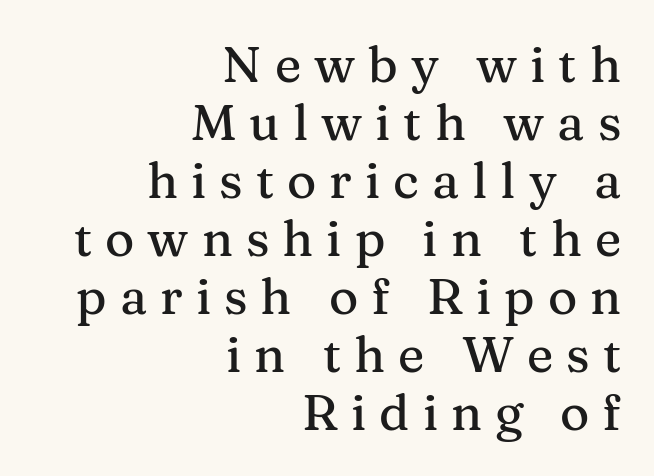
{"serif": "yes", "italic": "no", "width": "normal", "stroke_contrast": "medium", "x_height": "medium", "monospaced": "no", "underline": "no", "align": "right", "line_spacing_ratio": 1.16, "letter_spacing": "wide", "letter_spacing_em": 0.26, "glyph_px": 50}
